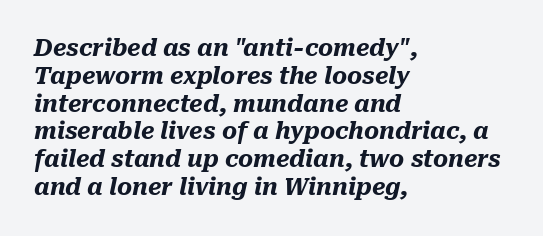
Clear beneath every line of the passage. Posture: slanted. These lines keep a tight, regular rhythm from letter to letter. The setting favours the left margin, as ordinary paragraphs usually do. Heavy-handed strokes throughout: this text is bold.
